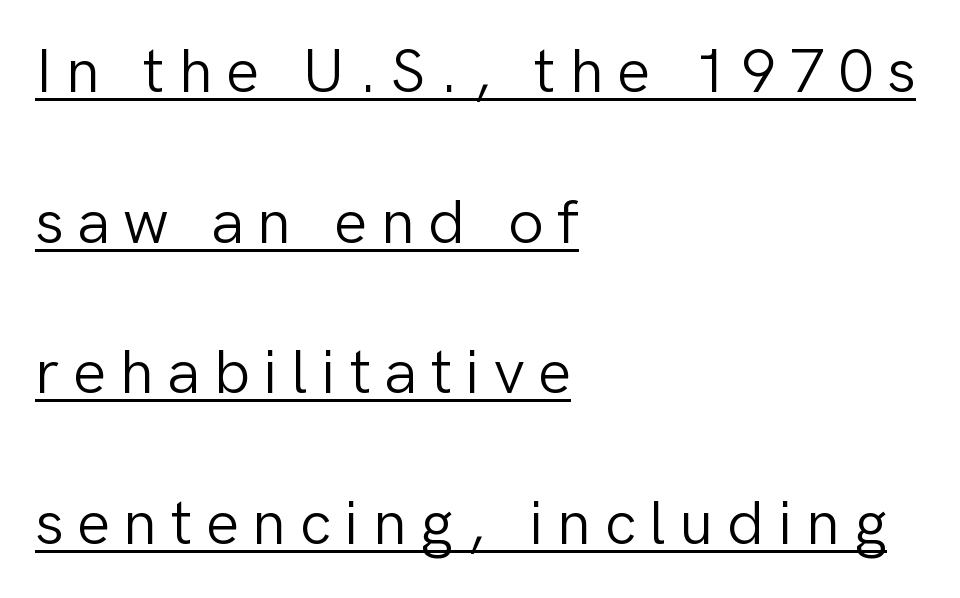
The lines are spread far apart with generous leading. A typesetter would call this heavily tracked-out type. The passage shown is typed in a proportional face where columns would drift. Reading down the block, your eye returns to a fixed left position each line. You can tell it's not italic because the verticals are truly vertical.
